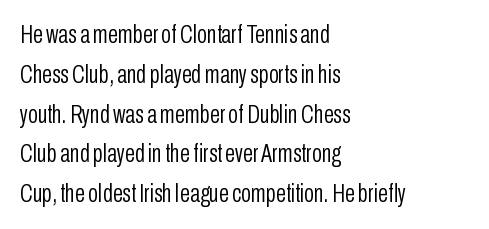
The image shows 26 px text type, upright; set left-aligned, normal line spacing (1.53x), normal letter spacing, not underlined.
